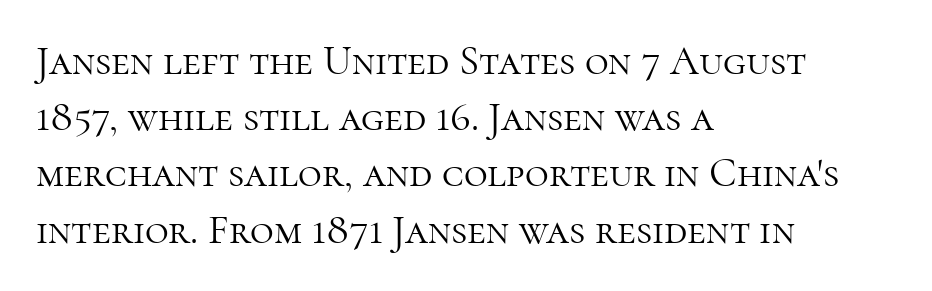
{"serif": "yes", "italic": "no", "bold": "no", "weight": "light", "width": "normal", "stroke_contrast": "high", "x_height": "medium", "monospaced": "no", "underline": "no", "align": "left", "line_spacing": "normal", "line_spacing_ratio": 1.37, "letter_spacing": "normal", "letter_spacing_em": 0.0, "glyph_px": 41}
